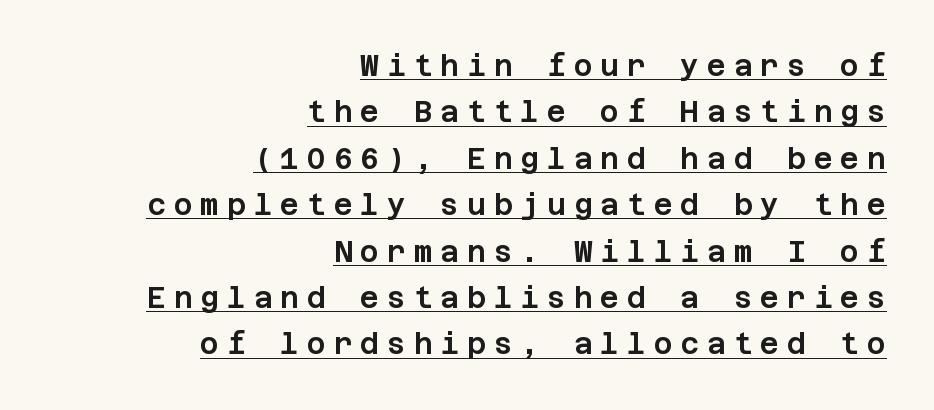
{"serif": "no", "italic": "no", "width": "normal", "stroke_contrast": "low", "x_height": "large", "underline": "yes", "align": "right", "line_spacing": "normal", "line_spacing_ratio": 1.6, "letter_spacing": "wide", "letter_spacing_em": 0.27, "glyph_px": 29}
